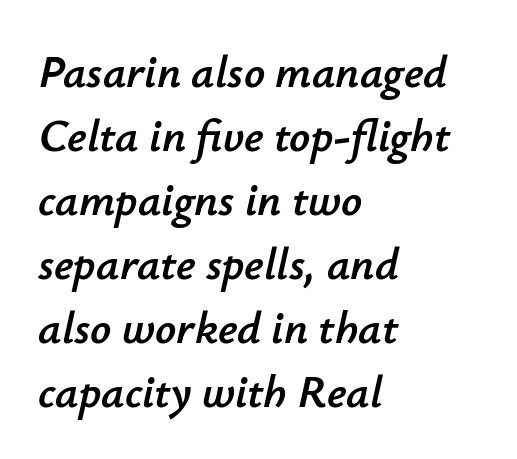
{"italic": "yes", "lean": "right", "slant_degrees": 12, "width": "normal", "stroke_contrast": "low", "x_height": "small", "monospaced": "no", "underline": "no", "align": "left", "line_spacing": "normal", "line_spacing_ratio": 1.39, "letter_spacing": "normal", "letter_spacing_em": 0.0, "glyph_px": 46}
